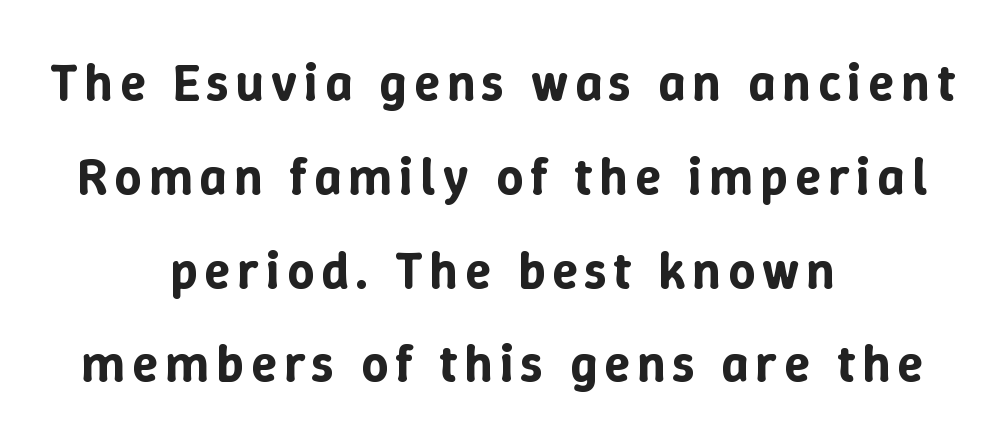
Q: Is the text italic (slanted)? A: No, it is upright.
Q: Is the text underlined? A: No.
Q: How is the paragraph aligned? A: Centered.
Q: Width (condensed, normal, or wide)? A: Normal.
Q: Stroke contrast? A: Low.
Q: x-height? A: Medium.
Q: Monospaced? A: No.
